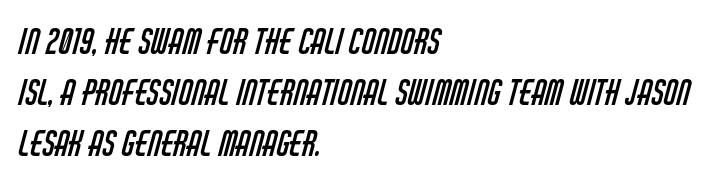
The image shows 34 px regular-weight, condensed sans-serif type; set left-aligned, normal line spacing (1.5x), normal letter spacing, not underlined; low stroke contrast and a large x-height.
